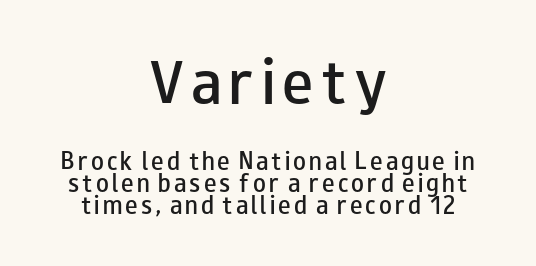
No italicization has been applied; the sample stays upright. The passage shown begins with its larger block and ends with its smaller one. The lines in this sample share a center point and differ in where they start and stop. The face used here is proportionally spaced, like ordinary book or web type.
